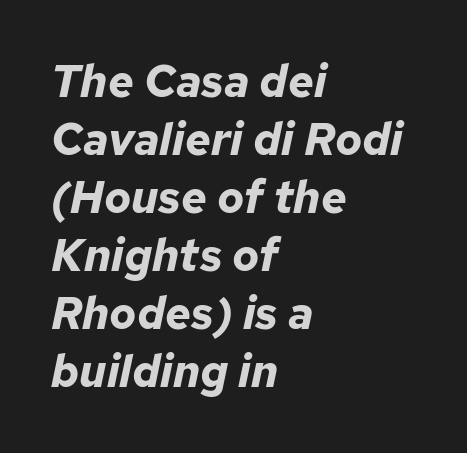
{"italic": "yes", "lean": "right", "slant_degrees": 12, "bold": "yes", "weight": "bold", "width": "normal", "stroke_contrast": "low", "x_height": "medium", "monospaced": "no", "underline": "no", "align": "left", "line_spacing": "normal", "line_spacing_ratio": 1.29, "letter_spacing": "normal", "letter_spacing_em": 0.0, "glyph_px": 45}
